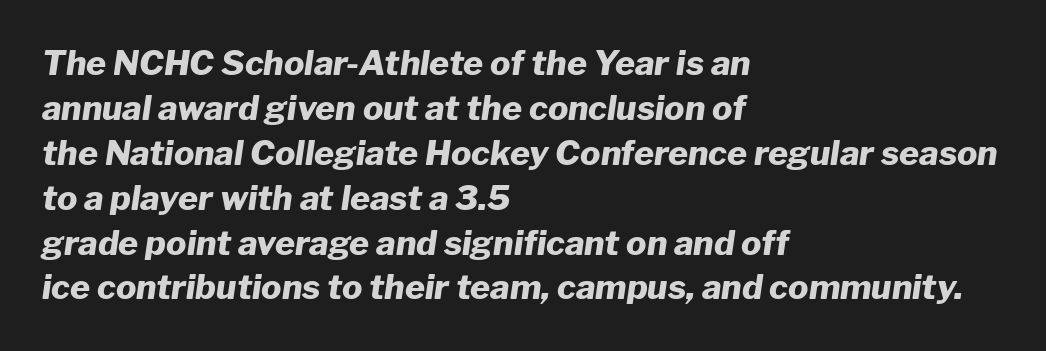
The image shows 34 px heavy type, italic (leaning right); set left-aligned, normal line spacing (1.32x), normal letter spacing, not underlined; low stroke contrast and a medium x-height.
